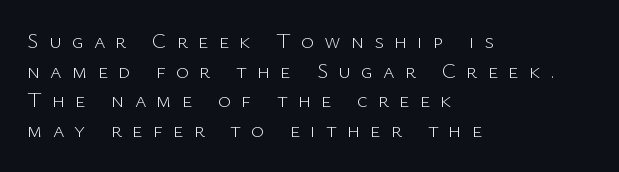
The image shows 22 px text type, upright; set left-aligned, normal line spacing (1.35x), unusually wide letter spacing (+0.46 em), not underlined.
